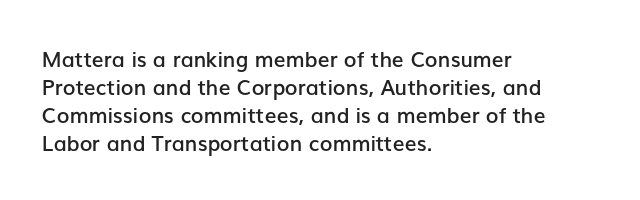
{"italic": "no", "bold": "semi", "underline": "no", "align": "left", "line_spacing": "normal", "line_spacing_ratio": 1.33, "letter_spacing": "normal", "letter_spacing_em": 0.0, "glyph_px": 21}
